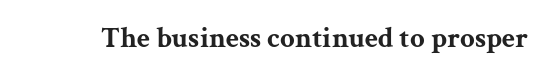
Q: Is the text bold? A: Yes.
Q: Is the text italic (slanted)? A: No, it is upright.
Q: Is the typeface a serif or a sans-serif typeface? A: Serif.
Q: Is the text underlined? A: No.
Q: Is the spacing between letters normal or unusually wide? A: Normal.
Q: Width (condensed, normal, or wide)? A: Wide.
Q: Stroke contrast? A: Medium.
Q: x-height? A: Medium.
Q: Monospaced? A: No.
